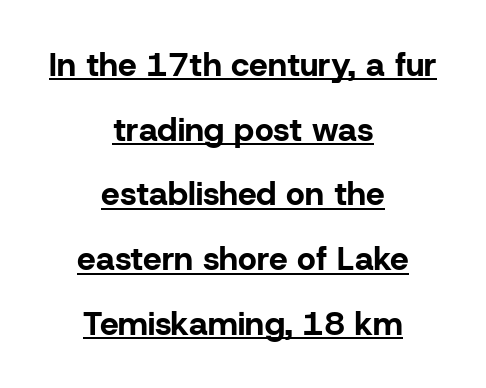
The image shows 33 px bold sans-serif type, upright; set centered, loose line spacing (1.96x), normal letter spacing, underlined; low stroke contrast and a medium x-height.
